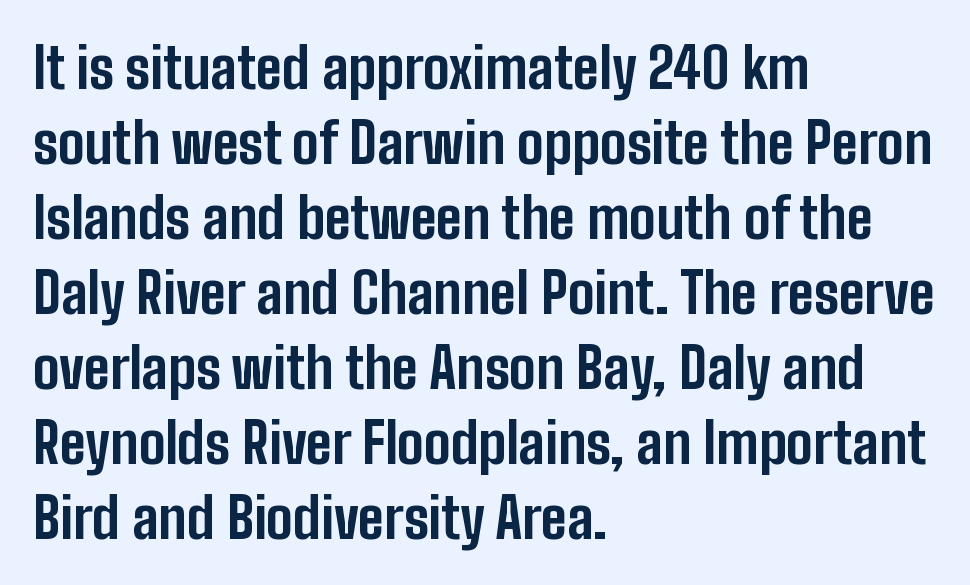
Q: Is the text bold? A: Yes.
Q: Is the text italic (slanted)? A: No, it is upright.
Q: Is the typeface a serif or a sans-serif typeface? A: Sans-serif.
Q: Is the text underlined? A: No.
Q: How is the paragraph aligned? A: Left-aligned.
Q: Is the spacing between letters normal or unusually wide? A: Normal.
Q: Is the spacing between lines tight, normal or loose? A: Normal.
Q: Width (condensed, normal, or wide)? A: Condensed.
Q: Stroke contrast? A: Low.
Q: x-height? A: Medium.
Q: Monospaced? A: No.
